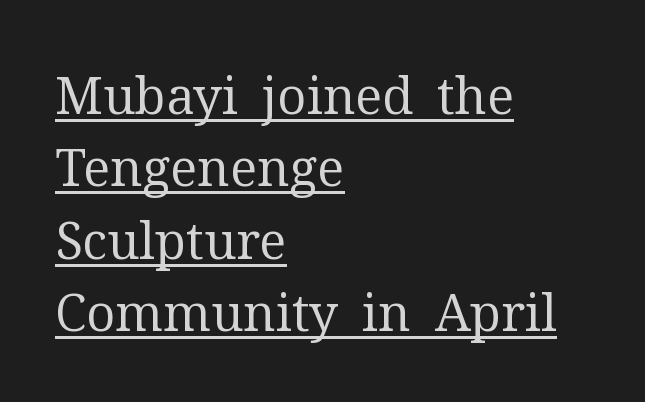
{"serif": "yes", "italic": "no", "bold": "no", "weight": "regular", "width": "normal", "stroke_contrast": "medium", "x_height": "medium", "monospaced": "no", "underline": "yes", "align": "left", "line_spacing": "normal", "line_spacing_ratio": 1.42, "letter_spacing": "normal", "letter_spacing_em": 0.0, "glyph_px": 51}
